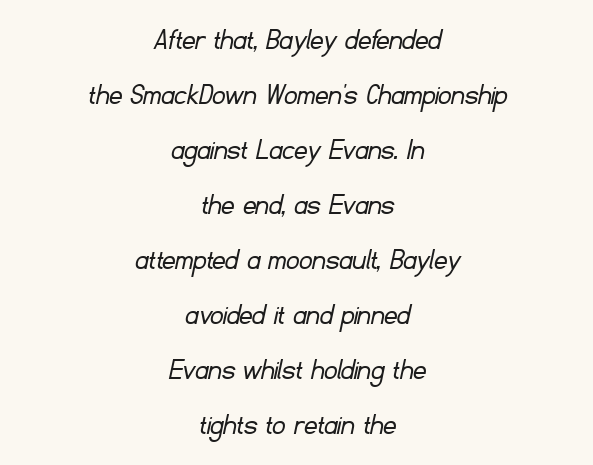
Honestly, there is no underline to notice here at all. Observe the absence of serifs on each vertical stroke in this sample. These lines stack symmetrically, like a column narrowing and widening about its center. These glyphs show unthickened strokes, regular width or finer. Here the designer chose a conventional face with non-uniform glyph widths.
